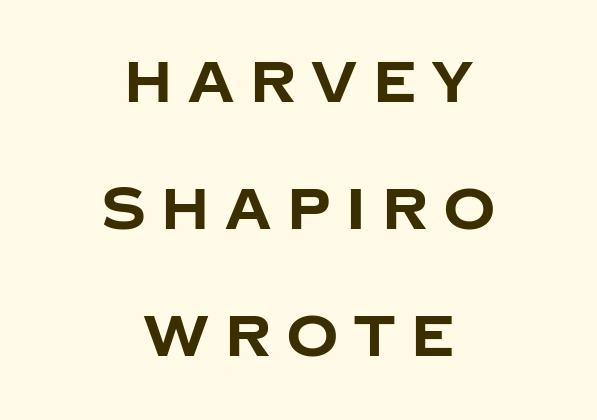
Q: Is the text bold? A: Yes.
Q: Is the text italic (slanted)? A: No, it is upright.
Q: Is the typeface a serif or a sans-serif typeface? A: Sans-serif.
Q: Is the text underlined? A: No.
Q: How is the paragraph aligned? A: Centered.
Q: Is the spacing between letters normal or unusually wide? A: Unusually wide.
Q: Is the spacing between lines tight, normal or loose? A: Loose.
Q: Width (condensed, normal, or wide)? A: Normal.
Q: Stroke contrast? A: Low.
Q: x-height? A: Large.
Q: Monospaced? A: No.
